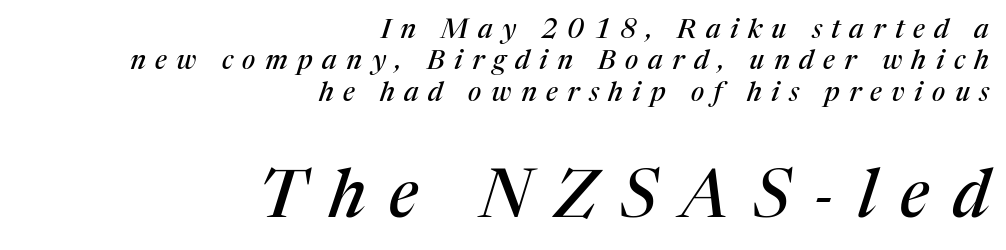
Is this a fixed-width face? No — the glyphs have proportional, varying widths. The font family rendered here belongs to the serif group. The later block is typeset at a bigger size than the earlier block. Does extra space separate the letters? Yes, quite a lot of it. Where is the straight margin? On the right. Italic: yes, the glyphs are oblique.
